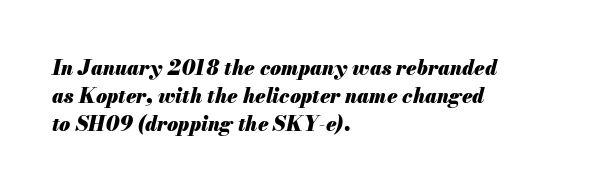
The image shows 20 px bold type, italic (leaning right); set left-aligned, normal line spacing (1.41x), normal letter spacing, not underlined.
